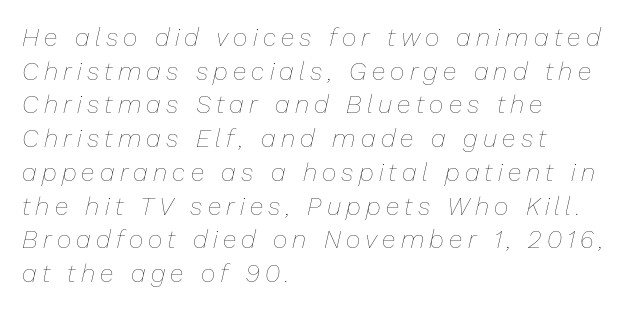
The image shows 25 px text type, italic (leaning right); set left-aligned, normal line spacing (1.35x), unusually wide letter spacing (+0.21 em), not underlined.
